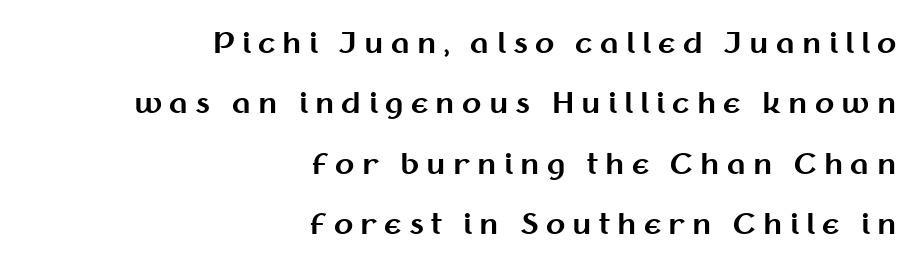
{"serif": "no", "italic": "no", "bold": "yes", "weight": "bold", "width": "normal", "stroke_contrast": "medium", "x_height": "medium", "monospaced": "no", "underline": "no", "align": "right", "line_spacing": "loose", "line_spacing_ratio": 2.16, "letter_spacing": "wide", "letter_spacing_em": 0.26, "glyph_px": 28}
